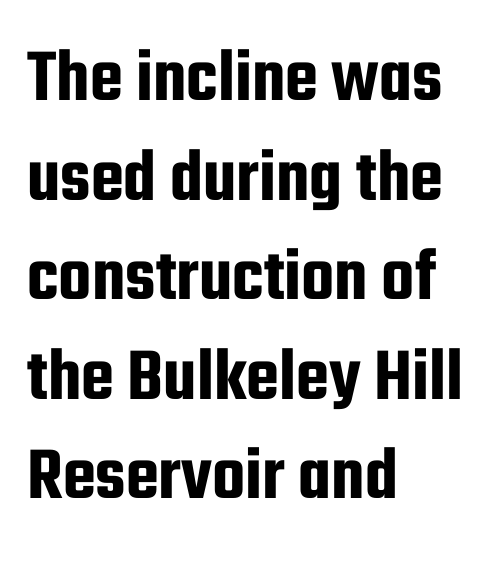
Standard letterfit; no display-style spreading of the glyphs. The designer went with a sans here, leaving each stem footless. Decoration check: the copy has no underline. Note the varied advance widths — an 'i' is clearly narrower than an 'm'. This sample is left-justified, so line endings fall wherever the words run out.
